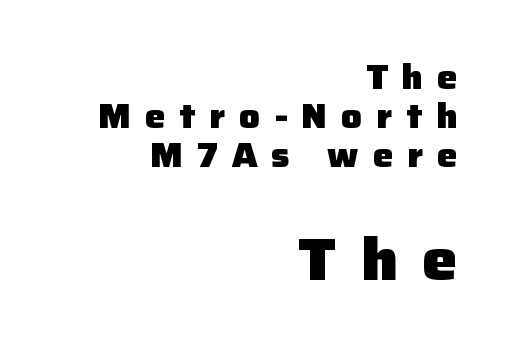
Q: Is the text bold? A: Yes.
Q: Is the text italic (slanted)? A: No, it is upright.
Q: Is the typeface a serif or a sans-serif typeface? A: Sans-serif.
Q: Is the text underlined? A: No.
Q: How is the paragraph aligned? A: Right-aligned.
Q: Is the spacing between letters normal or unusually wide? A: Unusually wide.
Q: Is the spacing between lines tight, normal or loose? A: Tight.
Q: Which block of text is set in a larger size, the first (top) or the second (bottom)? A: The second (bottom) one.
Q: Width (condensed, normal, or wide)? A: Normal.
Q: Stroke contrast? A: Low.
Q: x-height? A: Medium.
Q: Monospaced? A: No.
